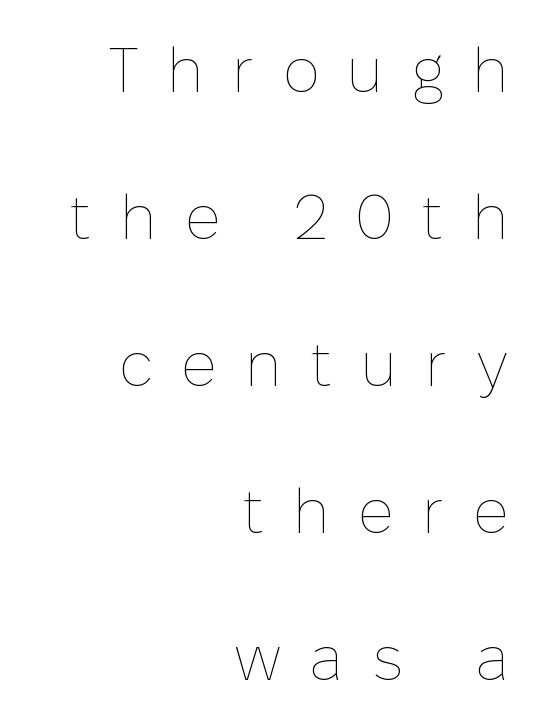
In terms of leading, this rendering errs on the spacious side. The strokes carry an ordinary text weight at most. In CSS terms this would be text-align: right. Type without underlining. Here the designer chose a conventional face with non-uniform glyph widths. Posture: upright roman.
